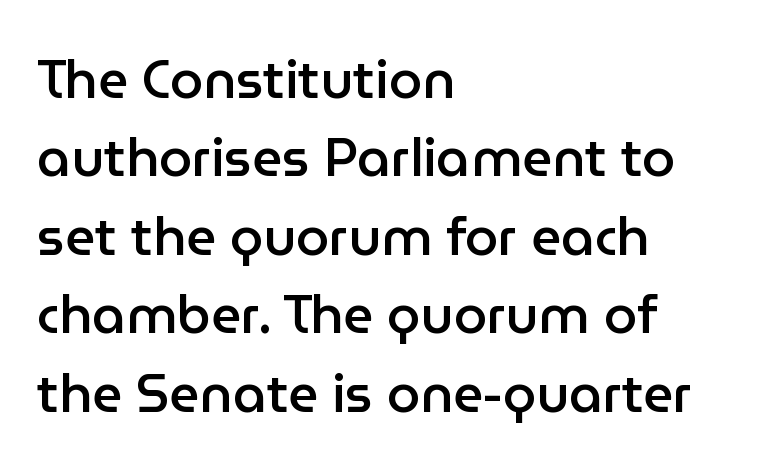
The image shows 53 px semibold sans-serif type, upright; set left-aligned, normal line spacing (1.48x), normal letter spacing, not underlined; low stroke contrast and a medium x-height.
